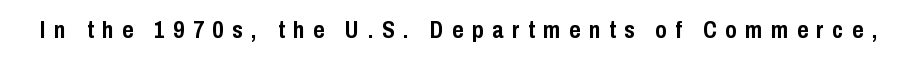
{"italic": "no", "bold": "yes", "underline": "no", "letter_spacing": "wide", "letter_spacing_em": 0.36, "glyph_px": 24}
